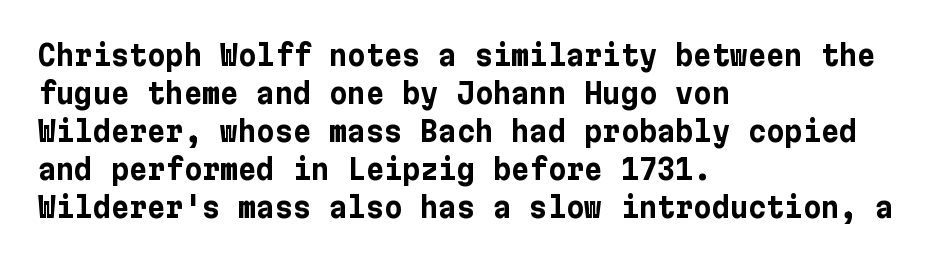
{"serif": "no", "italic": "no", "bold": "yes", "weight": "bold", "width": "normal", "stroke_contrast": "low", "x_height": "medium", "underline": "no", "align": "left", "line_spacing": "normal", "line_spacing_ratio": 1.36, "letter_spacing": "normal", "letter_spacing_em": 0.0, "glyph_px": 28}
